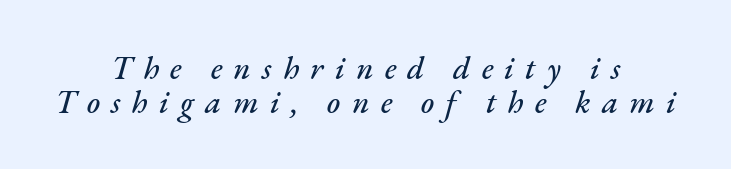
The image shows 32 px text type, italic (leaning right); set centered, tight line spacing (1.06x), unusually wide letter spacing (+0.35 em), not underlined; medium stroke contrast and a small x-height.
